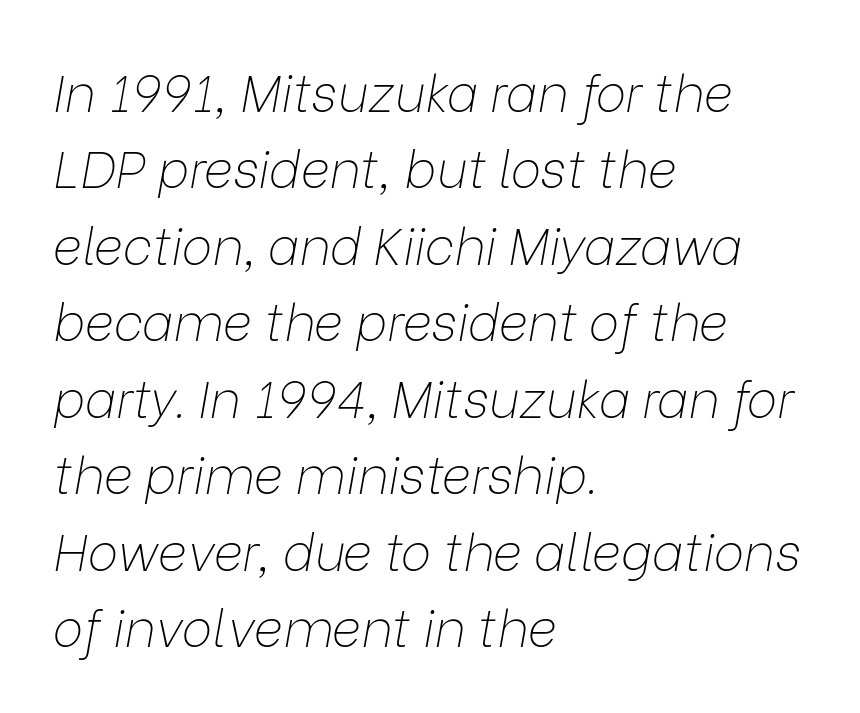
{"italic": "yes", "lean": "right", "slant_degrees": 9, "bold": "no", "weight": "thin", "width": "normal", "stroke_contrast": "low", "x_height": "medium", "monospaced": "no", "underline": "no", "align": "left", "line_spacing": "normal", "line_spacing_ratio": 1.5, "letter_spacing": "normal", "letter_spacing_em": 0.0, "glyph_px": 51}
